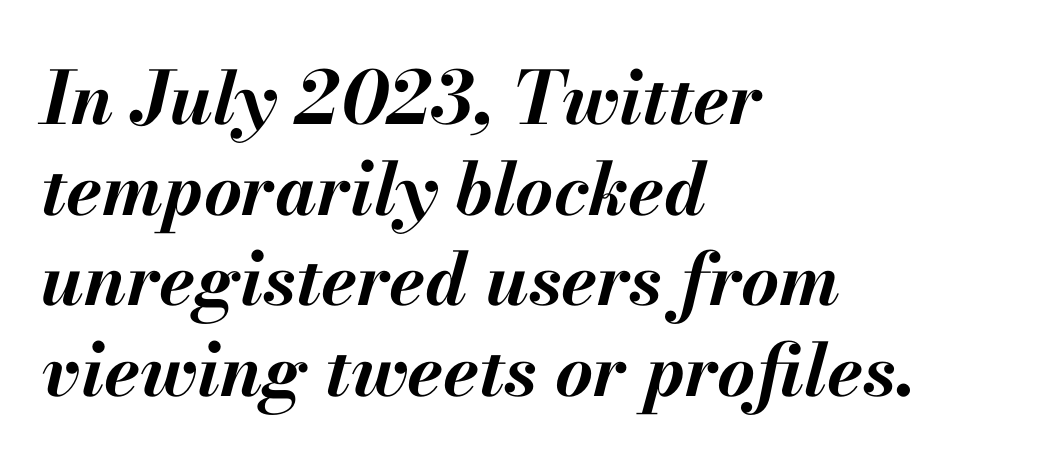
{"italic": "yes", "lean": "right", "slant_degrees": 13, "bold": "yes", "weight": "bold", "width": "normal", "stroke_contrast": "medium", "x_height": "small", "monospaced": "no", "underline": "no", "align": "left", "line_spacing_ratio": 1.24, "letter_spacing": "normal", "letter_spacing_em": 0.0, "glyph_px": 73}
